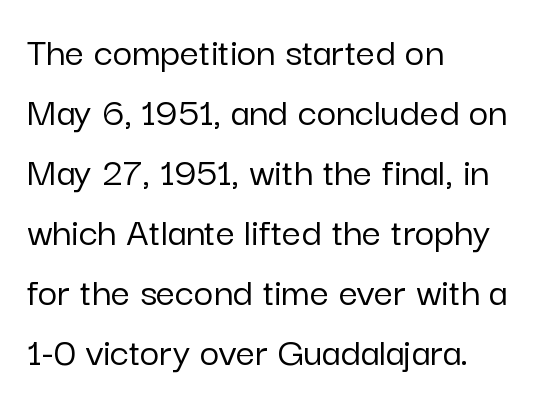
The image shows 42 px sans-serif type, upright; set left-aligned, normal line spacing (1.43x), normal letter spacing, not underlined; low stroke contrast and a medium x-height.
